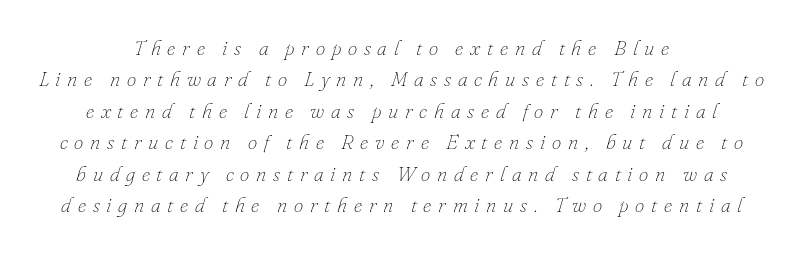
Notice how descenders clear the ascenders below comfortably — that's standard leading. Any mark beneath the type? The region is blank. The tracking jumps out immediately: characters are airy and widely separated. Is the type slanted? Yes — the strokes lean at a clear angle.
